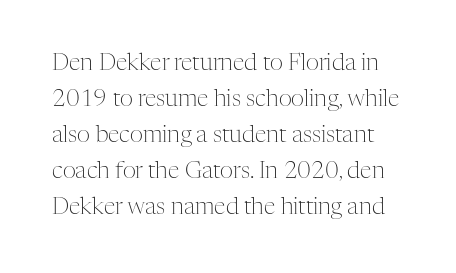
The image shows 23 px text type, upright; set normal line spacing (1.57x), normal letter spacing, not underlined.
